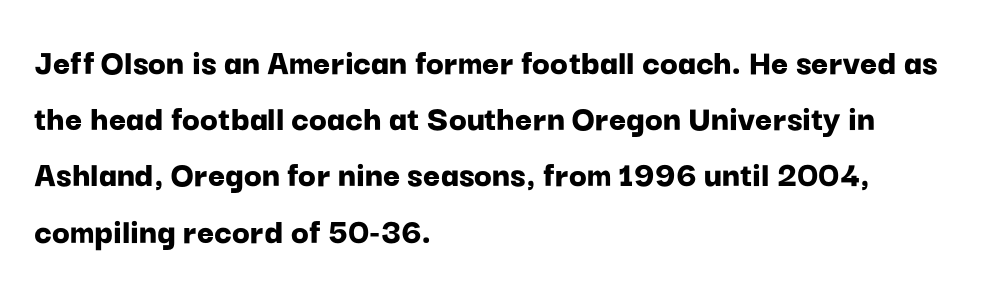
Quick note: interline space is typical. Note: no serifs on the glyphs. The rendering uses natural spacing where letterforms have individual widths. There is no visible air inserted between adjacent glyphs.
